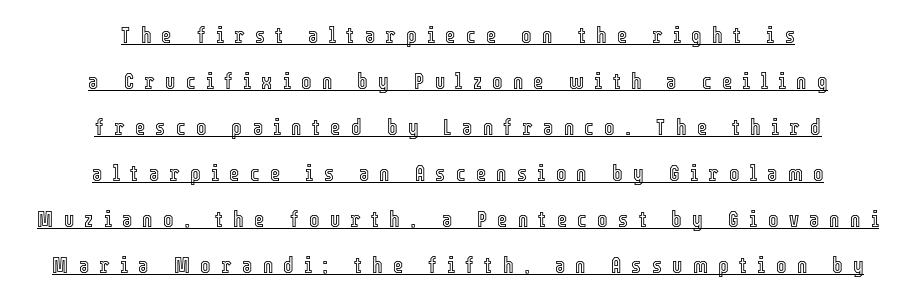
{"italic": "no", "underline": "yes", "align": "center", "line_spacing": "loose", "line_spacing_ratio": 2.09, "letter_spacing": "wide", "letter_spacing_em": 0.47, "glyph_px": 22}
